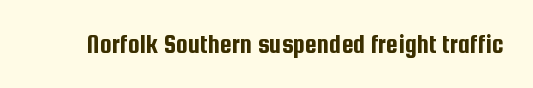
The image shows 27 px text type, upright; set normal letter spacing, not underlined.
